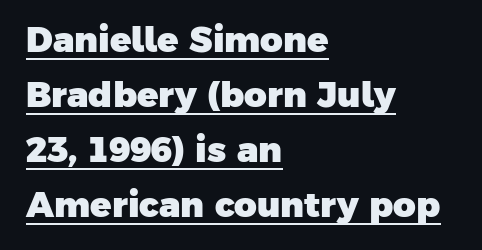
{"serif": "no", "bold": "yes", "weight": "heavy", "width": "normal", "stroke_contrast": "low", "x_height": "medium", "monospaced": "no", "underline": "yes", "align": "left", "line_spacing": "normal", "line_spacing_ratio": 1.57, "letter_spacing": "normal", "letter_spacing_em": 0.0, "glyph_px": 35}
